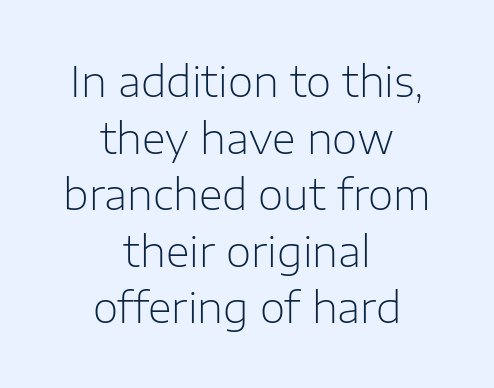
The image shows 41 px light sans-serif type, upright; set centered, normal line spacing (1.38x), normal letter spacing, not underlined; low stroke contrast and a medium x-height.
